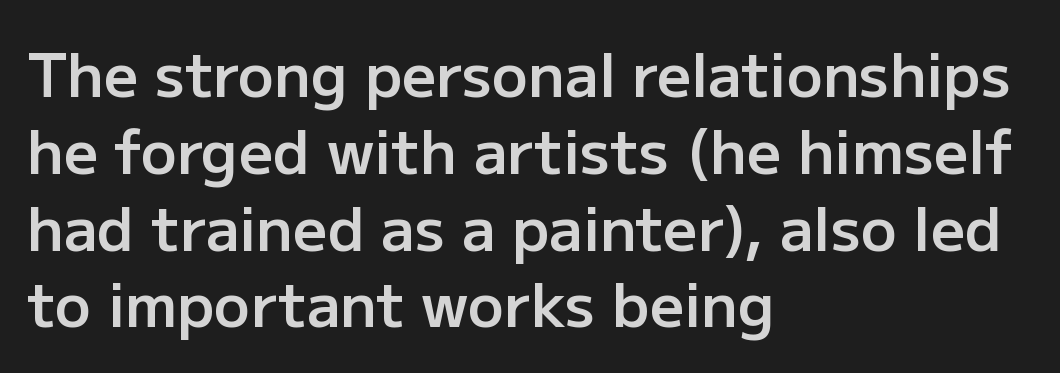
Is this a sans? Yes — the strokes have no serifs. These lines carry some extra weight — a demibold, not a full bold. Plain, unruled lines of type. You could not count columns in this text — the font is proportionally spaced. The line texture is even and compact thanks to regular tracking.
